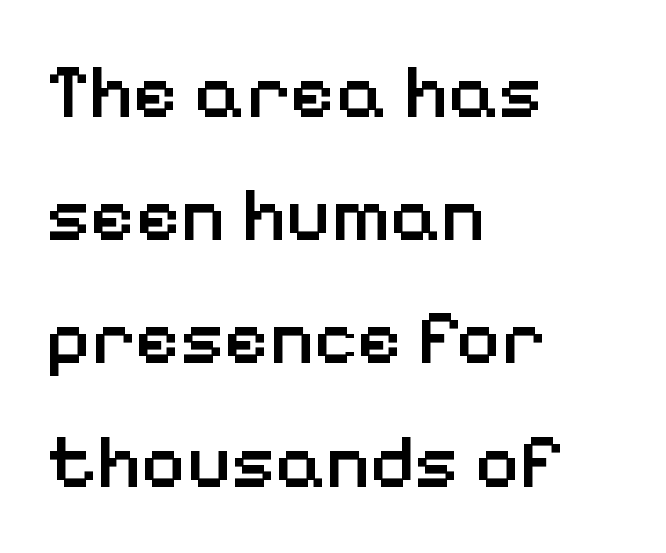
{"serif": "no", "italic": "no", "bold": "semi", "weight": "semibold", "width": "normal", "stroke_contrast": "low", "x_height": "medium", "monospaced": "no", "underline": "no", "align": "left", "line_spacing": "normal", "line_spacing_ratio": 1.6, "letter_spacing": "normal", "letter_spacing_em": 0.0, "glyph_px": 77}
